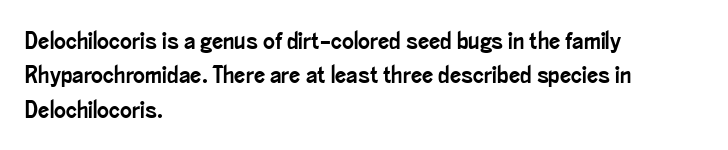
{"italic": "no", "underline": "no", "align": "left", "line_spacing": "normal", "line_spacing_ratio": 1.38, "letter_spacing": "normal", "letter_spacing_em": 0.0, "glyph_px": 25}
